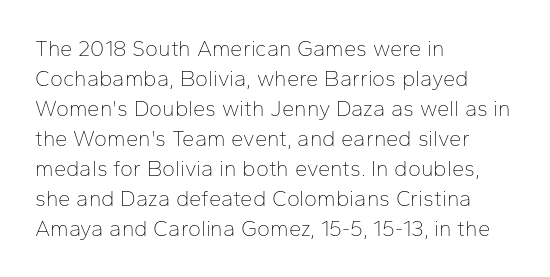
Reading down the column, the eye jumps a familiar distance to each next line. Left-aligned paragraph, ragged on the right. Check under the words: just untouched page. Nope, not italic — everything's standing straight.
